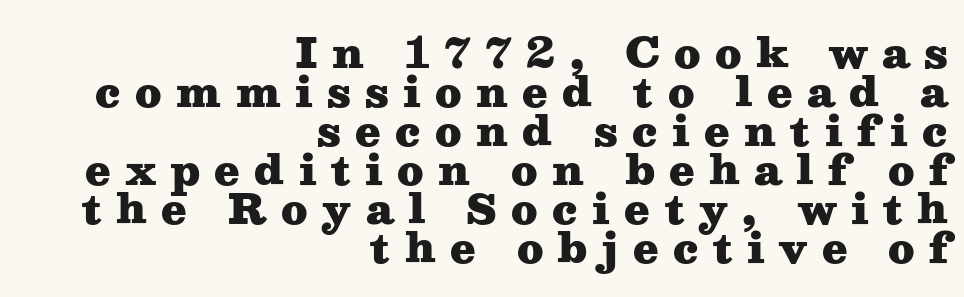
{"serif": "yes", "italic": "no", "bold": "yes", "weight": "heavy", "width": "wide", "stroke_contrast": "medium", "x_height": "medium", "monospaced": "no", "underline": "no", "align": "right", "line_spacing": "tight", "line_spacing_ratio": 0.95, "letter_spacing": "wide", "letter_spacing_em": 0.35, "glyph_px": 41}
